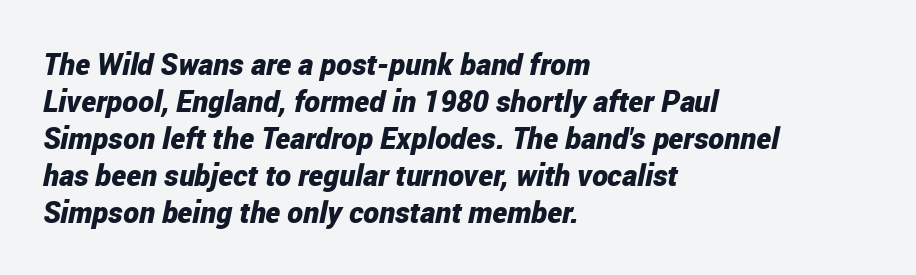
Q: Is the text bold? A: Yes.
Q: Is the text italic (slanted)? A: Yes, it leans right by about 12 degrees.
Q: Is the text underlined? A: No.
Q: How is the paragraph aligned? A: Left-aligned.
Q: Is the spacing between letters normal or unusually wide? A: Normal.
Q: Width (condensed, normal, or wide)? A: Condensed.
Q: Stroke contrast? A: Low.
Q: x-height? A: Medium.
Q: Monospaced? A: No.
